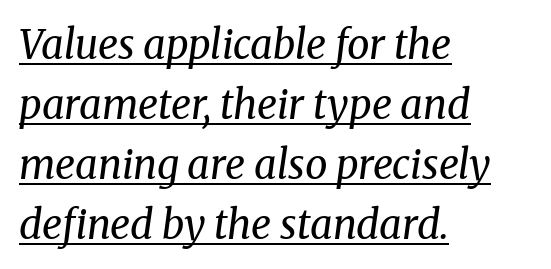
Q: Is the text bold? A: No.
Q: Is the text italic (slanted)? A: Yes, it leans right by about 8 degrees.
Q: Is the typeface a serif or a sans-serif typeface? A: Serif.
Q: Is the text underlined? A: Yes.
Q: How is the paragraph aligned? A: Left-aligned.
Q: Is the spacing between letters normal or unusually wide? A: Normal.
Q: Is the spacing between lines tight, normal or loose? A: Normal.
Q: Width (condensed, normal, or wide)? A: Normal.
Q: Stroke contrast? A: Medium.
Q: x-height? A: Medium.
Q: Monospaced? A: No.
